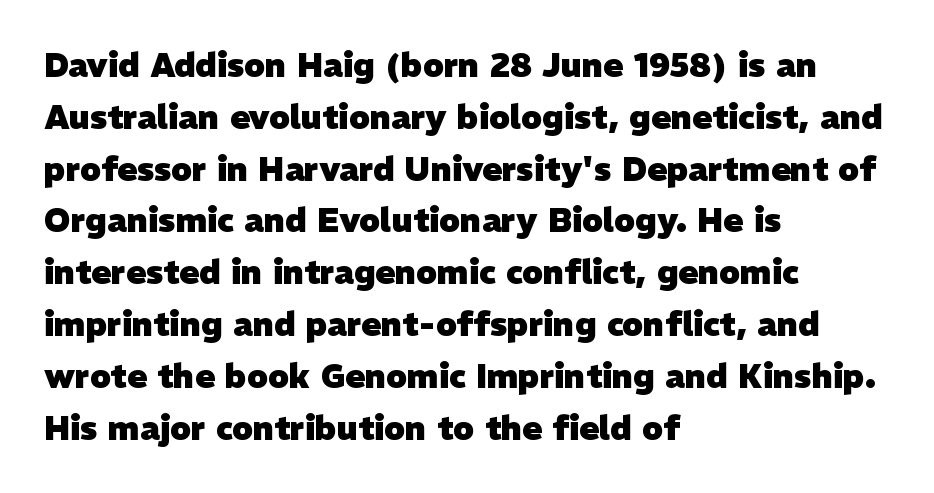
{"serif": "no", "bold": "yes", "weight": "heavy", "width": "normal", "stroke_contrast": "low", "x_height": "medium", "monospaced": "no", "underline": "no", "align": "left", "line_spacing": "normal", "line_spacing_ratio": 1.57, "letter_spacing": "normal", "letter_spacing_em": 0.0, "glyph_px": 33}
